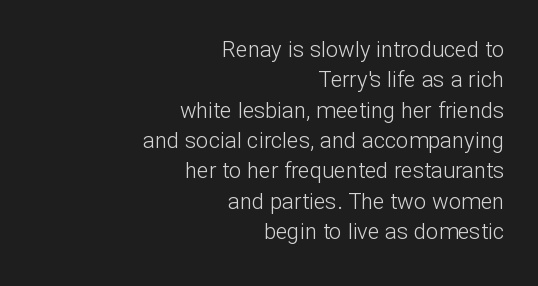
{"italic": "no", "bold": "no", "underline": "no", "align": "right", "line_spacing": "normal", "line_spacing_ratio": 1.38, "letter_spacing": "normal", "letter_spacing_em": 0.0, "glyph_px": 22}
